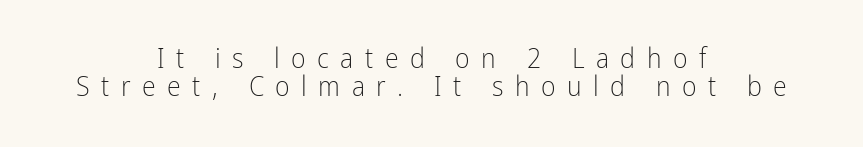
Is this a fixed-width face? No — the glyphs have proportional, varying widths. Check under the words: just untouched page. Horizontal bands of white between lines are thin slivers. Is the type heavy? It reads as light-to-regular instead. Italic? Not at all — the glyphs are vertical. The rag falls on both sides of this text block equally.
